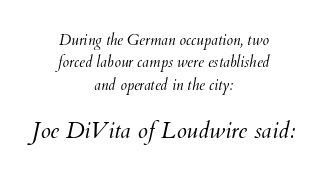
A normal amount of white space separates one row of letters from the next. The letterforms sit at book weight or below. Horizontally, the lines are justified to the midpoint only. Underlining? Definitely not there.
